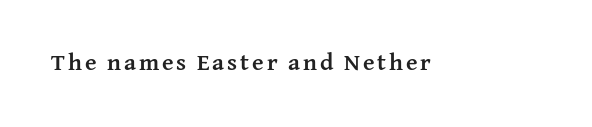
{"italic": "no", "bold": "yes", "underline": "no", "glyph_px": 24}
